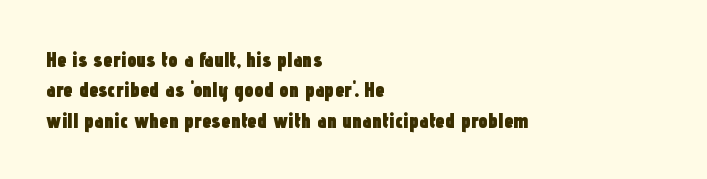
The image shows 21 px bold type, upright; set left-aligned, normal line spacing (1.45x), normal letter spacing, not underlined.
